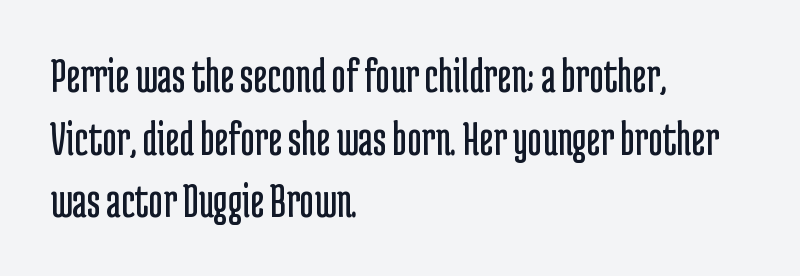
The image shows 49 px regular-weight, condensed sans-serif type, upright; set left-aligned, normal line spacing (1.28x), normal letter spacing, not underlined; low stroke contrast and a medium x-height.
